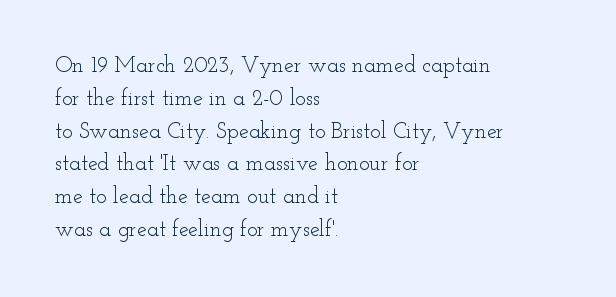
The image shows 22 px text type, upright; set left-aligned, normal line spacing (1.49x), normal letter spacing, not underlined.
